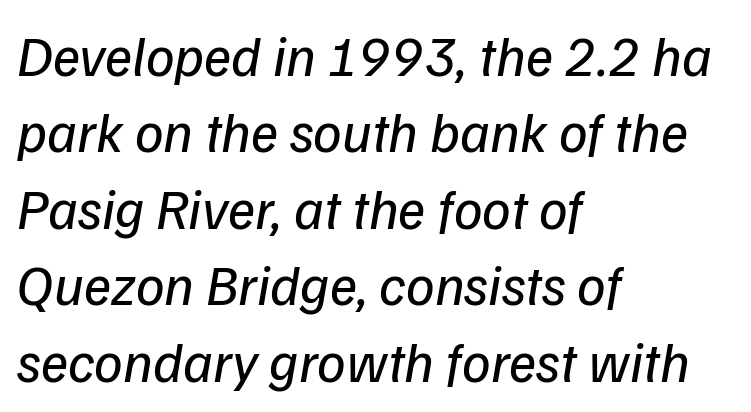
The image shows 57 px regular-weight type, italic (leaning right); set left-aligned, normal line spacing (1.34x), normal letter spacing, not underlined; low stroke contrast and a medium x-height.
